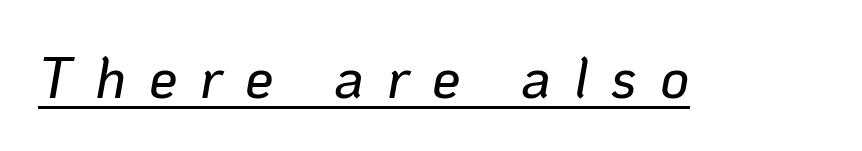
The font's italic variant was chosen for this text. The rendering inserts visible extra space after every character. The lettering is marked with a stroke running underneath it. Spacing verdict: proportional, widths tailored to each character.
